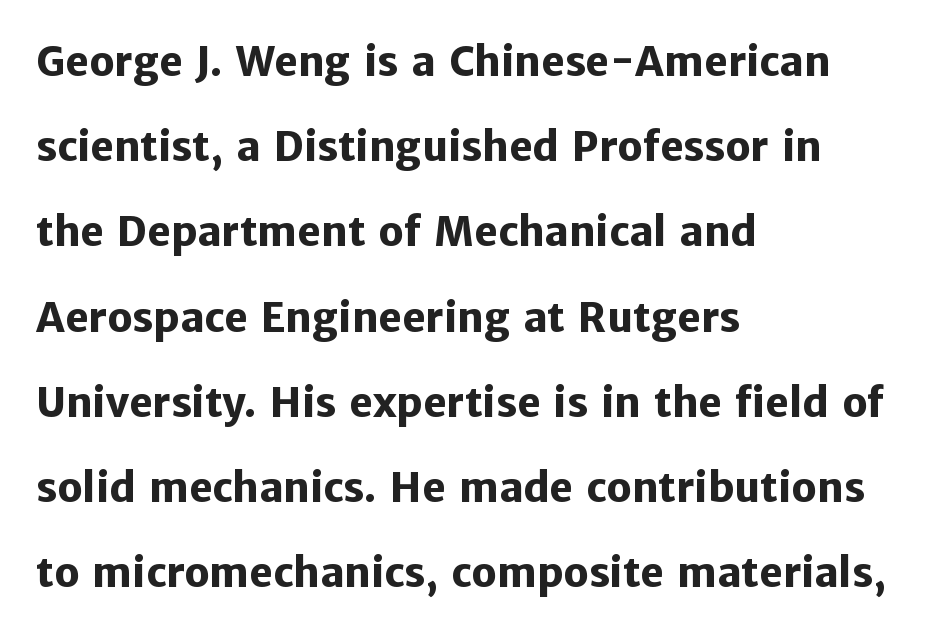
The ragged edge is on the right, which tells us the setting is flush left. In terms of weight, the rendering is a true, heavy bold. Type without underlining. It's the straight-up-and-down kind of type. The lines are spread far apart with generous leading.
